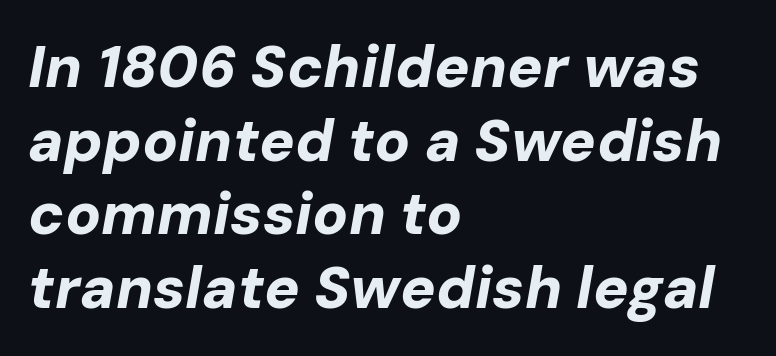
Q: Is the text bold? A: Yes.
Q: Is the text italic (slanted)? A: Yes, it leans right by about 10 degrees.
Q: Is the text underlined? A: No.
Q: How is the paragraph aligned? A: Left-aligned.
Q: Is the spacing between letters normal or unusually wide? A: Normal.
Q: Is the spacing between lines tight, normal or loose? A: Normal.
Q: Width (condensed, normal, or wide)? A: Normal.
Q: Stroke contrast? A: Low.
Q: x-height? A: Medium.
Q: Monospaced? A: No.
